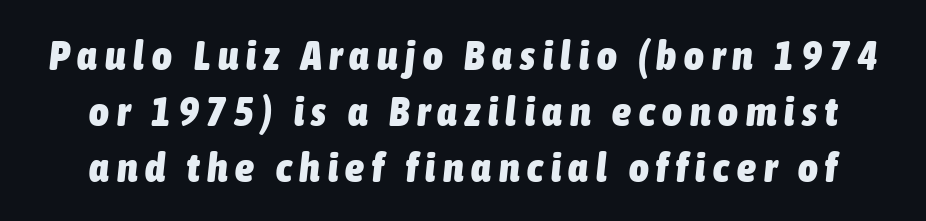
Q: Is the text bold? A: Yes.
Q: Is the text italic (slanted)? A: Yes, it leans right by about 6 degrees.
Q: Is the text underlined? A: No.
Q: Is the spacing between lines tight, normal or loose? A: Normal.
Q: Width (condensed, normal, or wide)? A: Condensed.
Q: Stroke contrast? A: Low.
Q: x-height? A: Medium.
Q: Monospaced? A: No.
